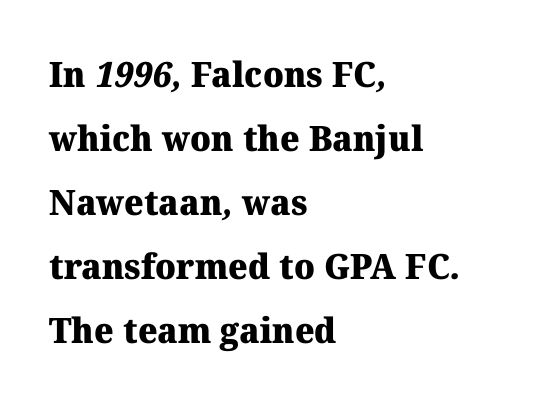
Letterform terminals end in serifs throughout the passage. Check the space under the baseline: it is left empty. This rendering uses left alignment, leaving the right contour irregular. No extra tracking has been applied to these lines. A typesetter would call this proportional, since set widths differ per character.
